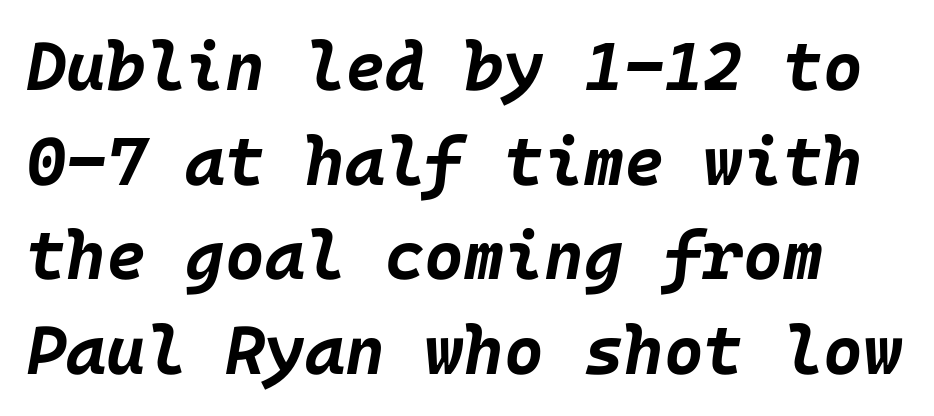
The image shows 68 px bold type, italic (leaning right); set normal line spacing (1.39x), normal letter spacing, not underlined; low stroke contrast and a large x-height.
